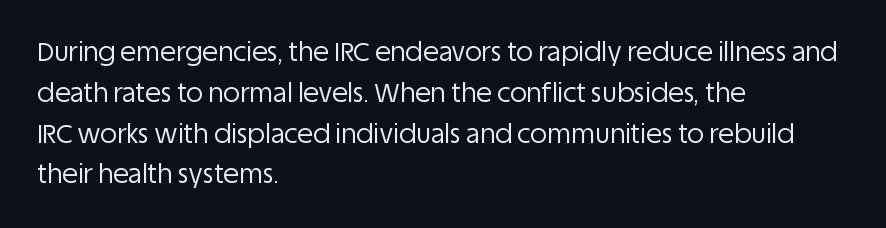
Q: Is the text bold? A: No.
Q: Is the text italic (slanted)? A: No, it is upright.
Q: Is the text underlined? A: No.
Q: How is the paragraph aligned? A: Left-aligned.
Q: Is the spacing between letters normal or unusually wide? A: Normal.
Q: Is the spacing between lines tight, normal or loose? A: Normal.
